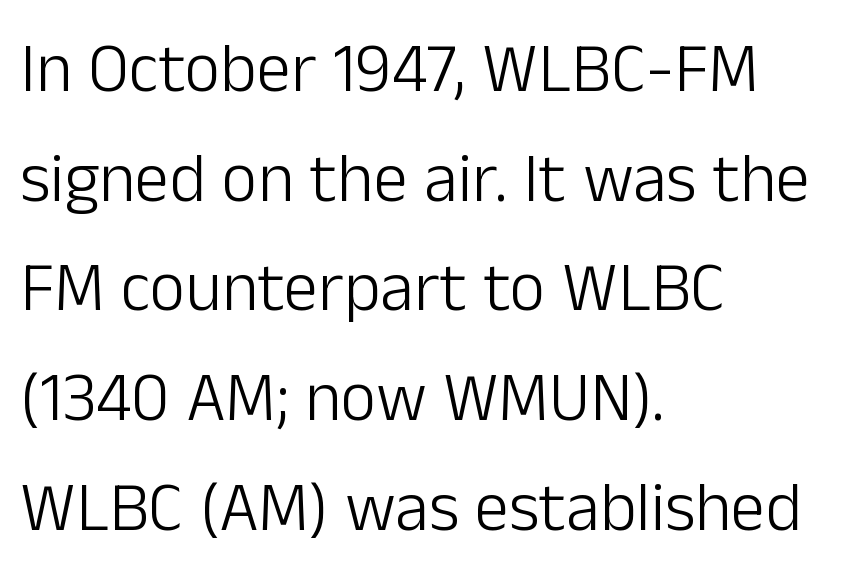
Q: Is the text bold? A: No.
Q: Is the text italic (slanted)? A: No, it is upright.
Q: Is the typeface a serif or a sans-serif typeface? A: Sans-serif.
Q: Is the text underlined? A: No.
Q: How is the paragraph aligned? A: Left-aligned.
Q: Is the spacing between letters normal or unusually wide? A: Normal.
Q: Is the spacing between lines tight, normal or loose? A: Normal.
Q: Width (condensed, normal, or wide)? A: Normal.
Q: Stroke contrast? A: Low.
Q: x-height? A: Medium.
Q: Monospaced? A: No.
